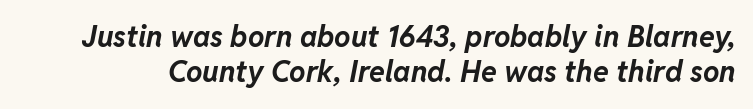
Nobody drew a line under any word here. The specimen reads as italic at a glance. The rendering uses a bold face; every stroke is thick and dark. Proportional: the letters do not fall into vertical columns. What stands out about the letter spacing? Nothing — it is the standard amount.
